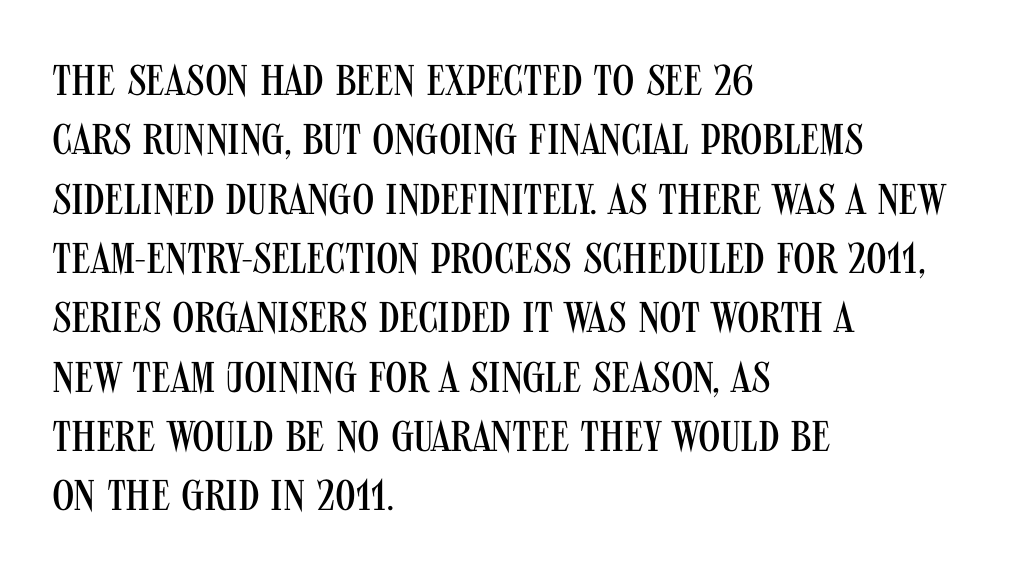
The image shows 43 px regular-weight, condensed sans-serif type, upright; set left-aligned, normal line spacing (1.38x), normal letter spacing, not underlined; medium stroke contrast and a large x-height.
